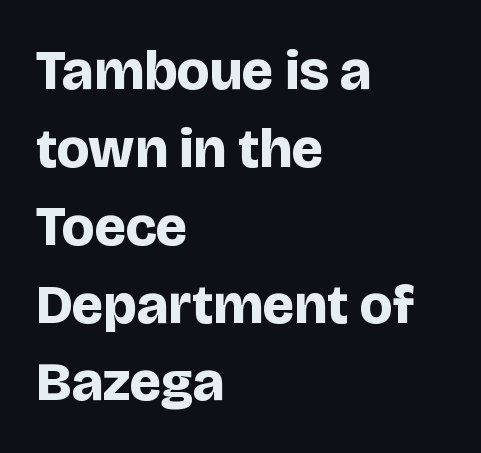
{"serif": "no", "italic": "no", "bold": "yes", "weight": "bold", "width": "normal", "stroke_contrast": "low", "x_height": "large", "monospaced": "no", "underline": "no", "align": "left", "line_spacing": "normal", "line_spacing_ratio": 1.39, "letter_spacing": "normal", "letter_spacing_em": 0.0, "glyph_px": 56}
